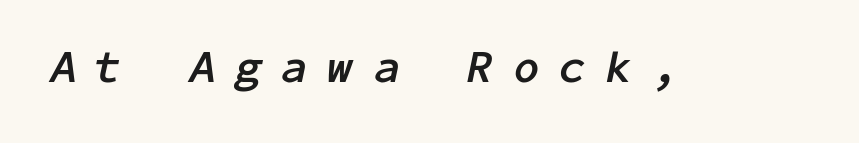
Q: Is the text bold? A: Yes.
Q: Is the text italic (slanted)? A: Yes, it leans right by about 11 degrees.
Q: Is the text underlined? A: No.
Q: Is the spacing between letters normal or unusually wide? A: Unusually wide.
Q: Width (condensed, normal, or wide)? A: Normal.
Q: Stroke contrast? A: Low.
Q: x-height? A: Medium.
